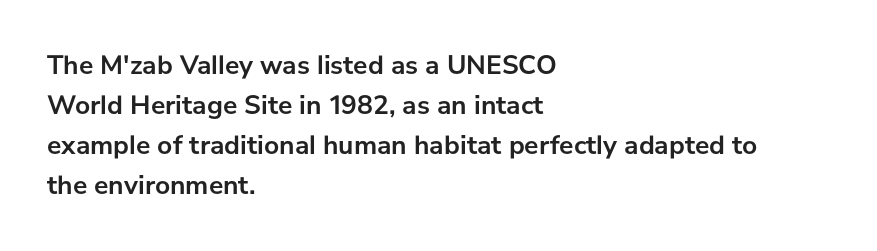
{"italic": "no", "bold": "yes", "underline": "no", "align": "left", "line_spacing": "normal", "line_spacing_ratio": 1.48, "letter_spacing": "normal", "letter_spacing_em": 0.0, "glyph_px": 27}
